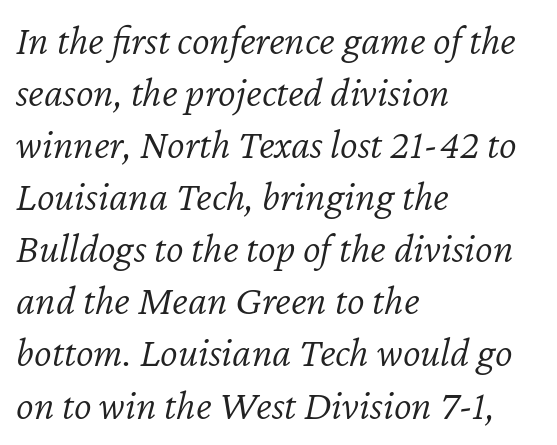
Q: Is the text bold? A: No.
Q: Is the text italic (slanted)? A: Yes, it leans right by about 12 degrees.
Q: Is the text underlined? A: No.
Q: How is the paragraph aligned? A: Left-aligned.
Q: Is the spacing between letters normal or unusually wide? A: Normal.
Q: Width (condensed, normal, or wide)? A: Normal.
Q: Stroke contrast? A: Low.
Q: x-height? A: Medium.
Q: Monospaced? A: No.
